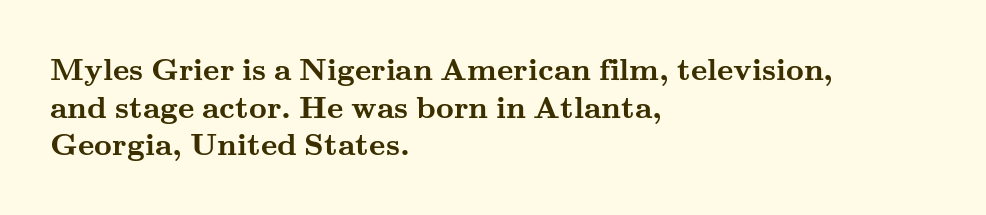
Letter spacing: default. Here the designer chose a conventional face with non-uniform glyph widths. Casual observation: everything's shoved over to the left. A clean baseline with only descenders dipping below it.
